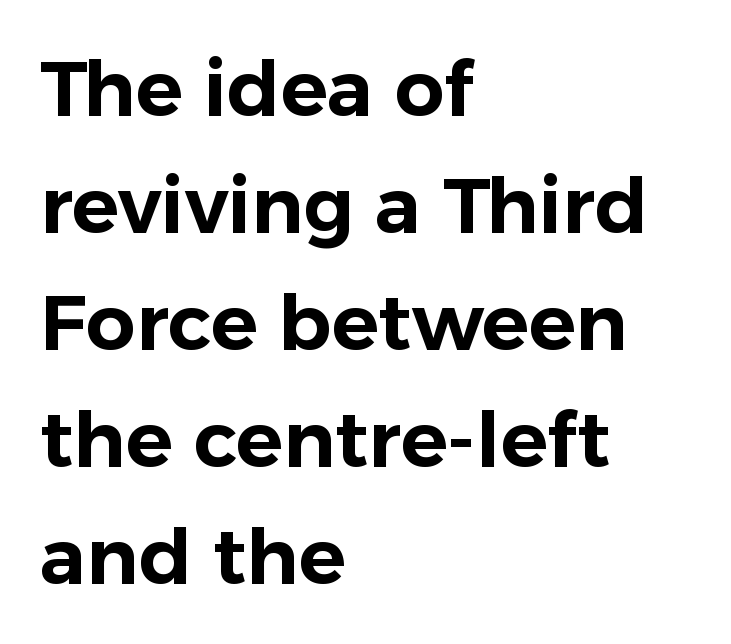
The image shows 78 px sans-serif type, upright; set left-aligned, normal line spacing (1.5x), normal letter spacing, not underlined; low stroke contrast and a medium x-height.
